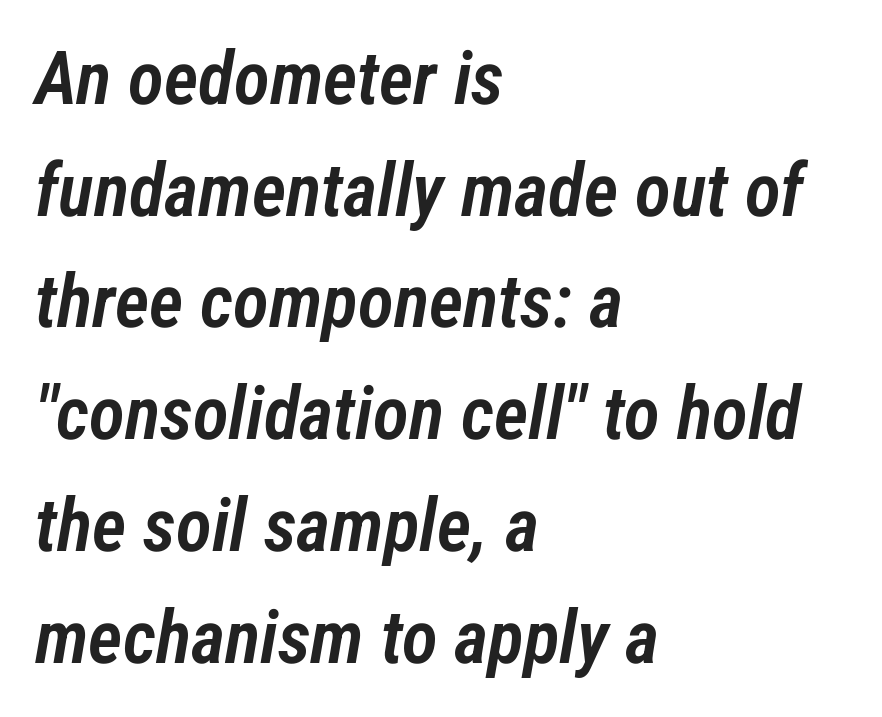
The tracking reads as untouched default to a designer's eye. If you drew a ruler down the left edge, every line would touch it. Varying glyph widths throughout — classic text-font behaviour. Quick note: interline space is typical. Yep, that's italic — everything's leaning. These words are printed semibold, heavier than regular yet not bold.
